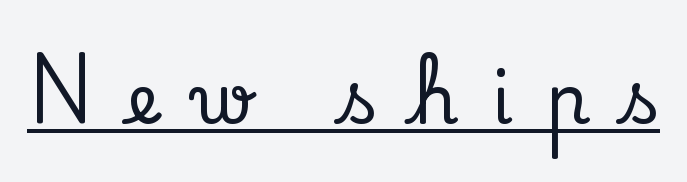
{"italic": "no", "width": "normal", "stroke_contrast": "low", "x_height": "small", "monospaced": "no", "underline": "yes", "letter_spacing": "wide", "letter_spacing_em": 0.48, "glyph_px": 69}
